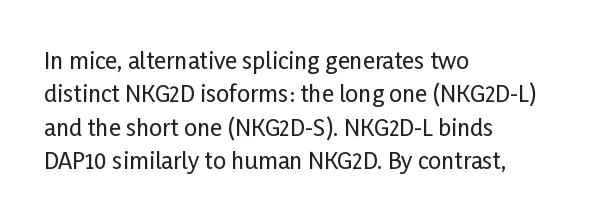
The image shows 23 px text type, upright; set left-aligned, normal line spacing (1.45x), normal letter spacing, not underlined.
